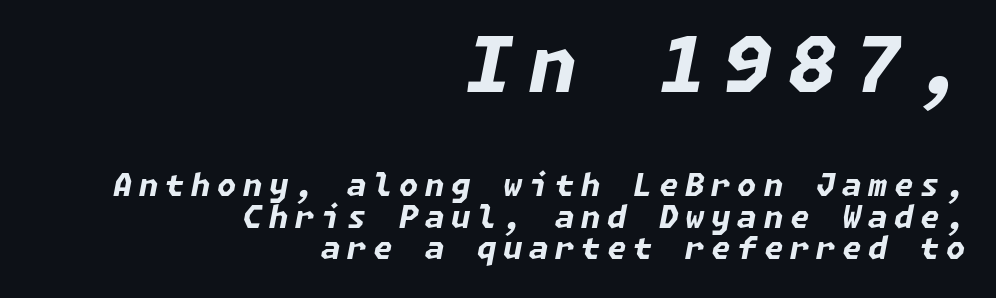
Line endings align vertically; line beginnings do not. The earlier block is typeset at a bigger size than the later block. The strip under each line holds only bare page. This sample uses an oblique cut, with every glyph tilted off the vertical.
